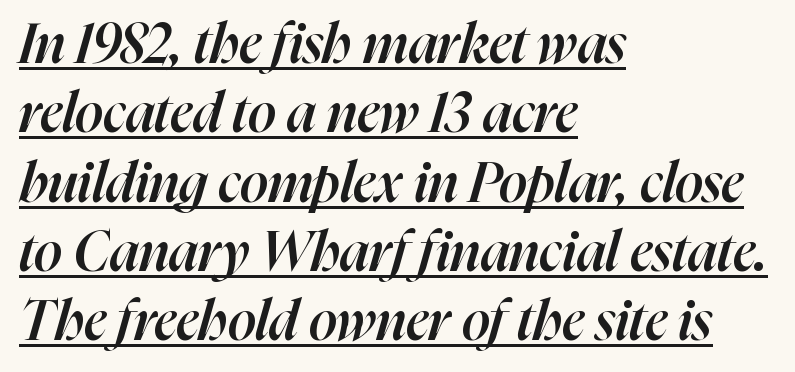
{"italic": "yes", "lean": "right", "slant_degrees": 16, "bold": "semi", "weight": "semibold", "width": "normal", "stroke_contrast": "high", "x_height": "medium", "monospaced": "no", "underline": "yes", "align": "left", "line_spacing": "normal", "line_spacing_ratio": 1.26, "letter_spacing": "normal", "letter_spacing_em": 0.0, "glyph_px": 55}
